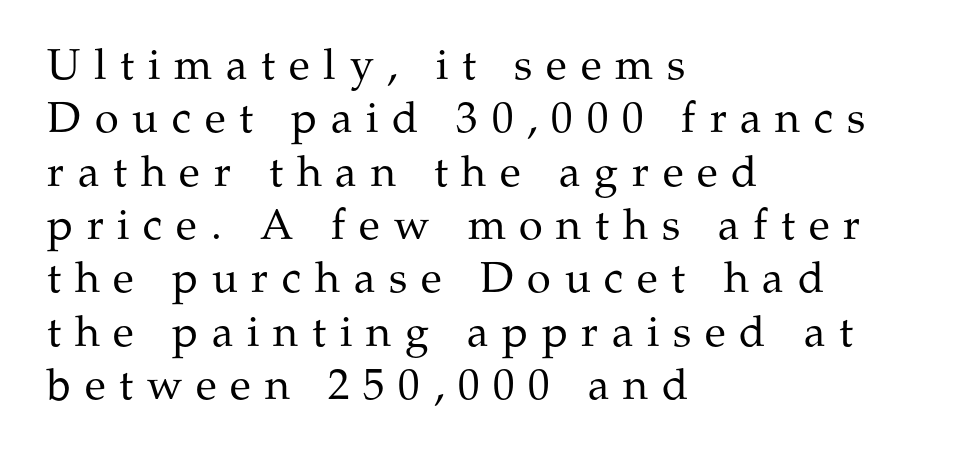
{"serif": "yes", "italic": "no", "bold": "no", "weight": "regular", "width": "normal", "stroke_contrast": "medium", "x_height": "medium", "monospaced": "no", "underline": "no", "align": "left", "line_spacing_ratio": 1.24, "letter_spacing": "wide", "letter_spacing_em": 0.32, "glyph_px": 43}
